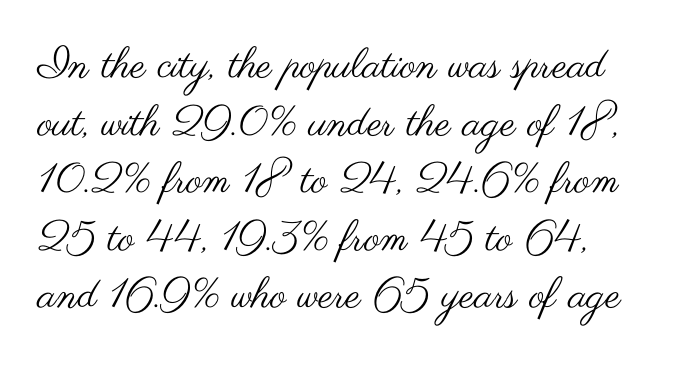
Q: Is the text bold? A: No.
Q: Is the text italic (slanted)? A: Yes.
Q: Is the typeface a serif or a sans-serif typeface? A: Sans-serif.
Q: Is the text underlined? A: No.
Q: Is the spacing between letters normal or unusually wide? A: Normal.
Q: Is the spacing between lines tight, normal or loose? A: Normal.
Q: Width (condensed, normal, or wide)? A: Wide.
Q: Stroke contrast? A: Medium.
Q: x-height? A: Small.
Q: Monospaced? A: No.
